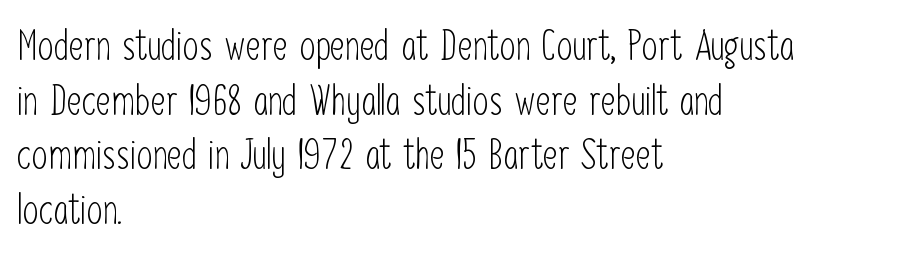
The image shows 41 px light, condensed sans-serif type, upright; set left-aligned, normal line spacing (1.33x), normal letter spacing, not underlined; low stroke contrast and a medium x-height.
